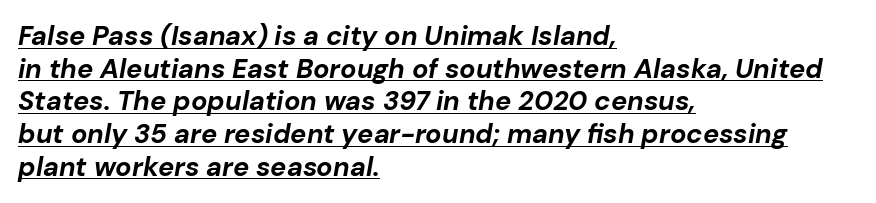
Q: Is the text bold? A: Yes.
Q: Is the text italic (slanted)? A: Yes, it leans right by about 10 degrees.
Q: Is the text underlined? A: Yes.
Q: How is the paragraph aligned? A: Left-aligned.
Q: Is the spacing between letters normal or unusually wide? A: Normal.
